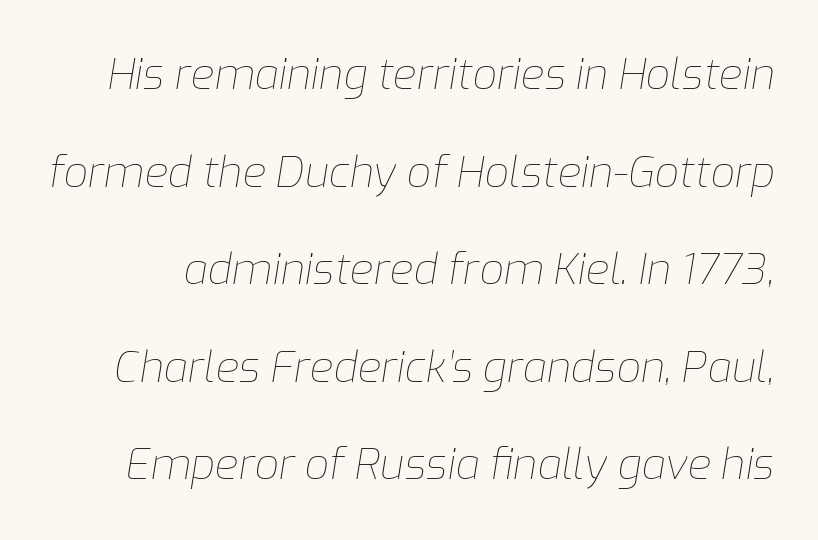
{"italic": "yes", "lean": "right", "slant_degrees": 9, "bold": "no", "weight": "thin", "width": "normal", "stroke_contrast": "low", "x_height": "medium", "monospaced": "no", "underline": "no", "line_spacing": "loose", "line_spacing_ratio": 2.27, "letter_spacing": "normal", "letter_spacing_em": 0.0, "glyph_px": 43}
